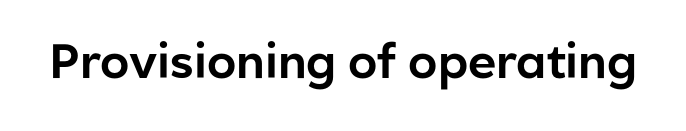
{"serif": "no", "italic": "no", "width": "normal", "stroke_contrast": "low", "x_height": "medium", "monospaced": "no", "underline": "no", "letter_spacing": "normal", "letter_spacing_em": 0.0, "glyph_px": 48}
